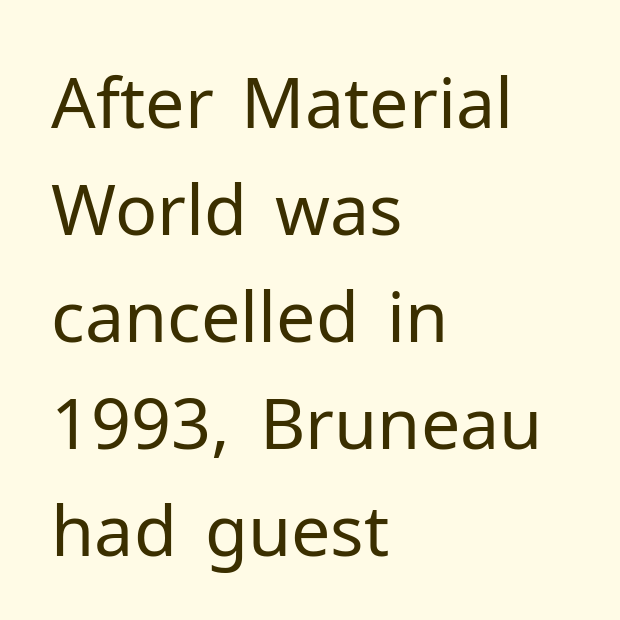
{"serif": "no", "italic": "no", "bold": "no", "weight": "regular", "width": "normal", "stroke_contrast": "low", "x_height": "medium", "monospaced": "no", "underline": "no", "align": "left", "line_spacing": "normal", "line_spacing_ratio": 1.53, "letter_spacing": "normal", "letter_spacing_em": 0.0, "glyph_px": 70}
